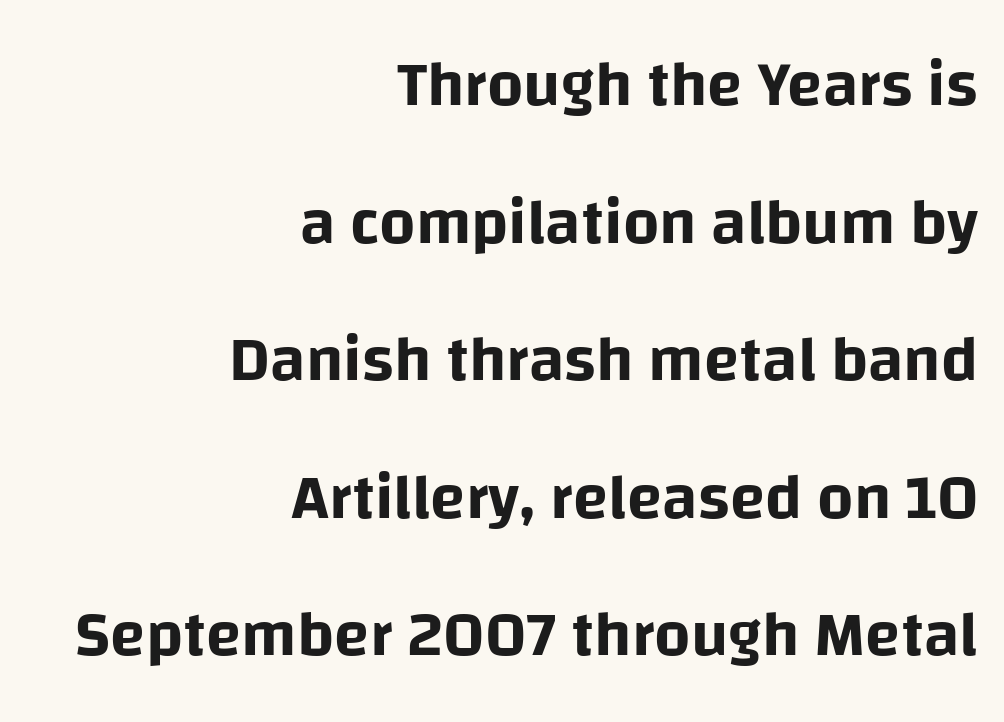
If you measured baseline to baseline, you'd find a long distance. Check the space under the baseline: it is left empty. The rendering shows plain stroke endings on the letterforms — a sans-serif design. A typesetter would call this proportional, since set widths differ per character. Does extra space separate the letters? No, they use regular spacing.
